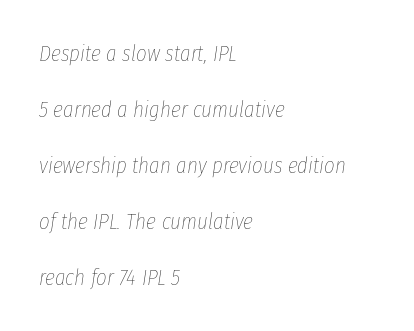
Q: Is the text bold? A: No.
Q: Is the text italic (slanted)? A: Yes, it leans right by about 8 degrees.
Q: Is the text underlined? A: No.
Q: How is the paragraph aligned? A: Left-aligned.
Q: Is the spacing between letters normal or unusually wide? A: Normal.
Q: Is the spacing between lines tight, normal or loose? A: Loose.
